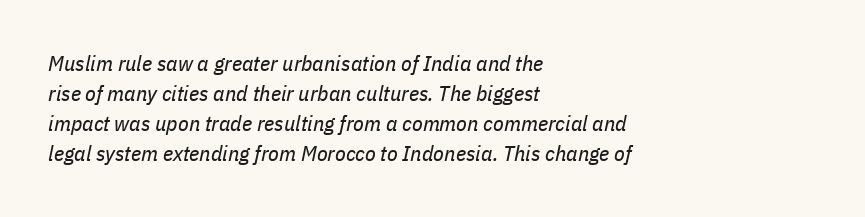
{"italic": "yes", "lean": "right", "slant_degrees": 11, "bold": "no", "underline": "no", "align": "left", "line_spacing": "normal", "line_spacing_ratio": 1.37, "letter_spacing": "normal", "letter_spacing_em": 0.0, "glyph_px": 22}
